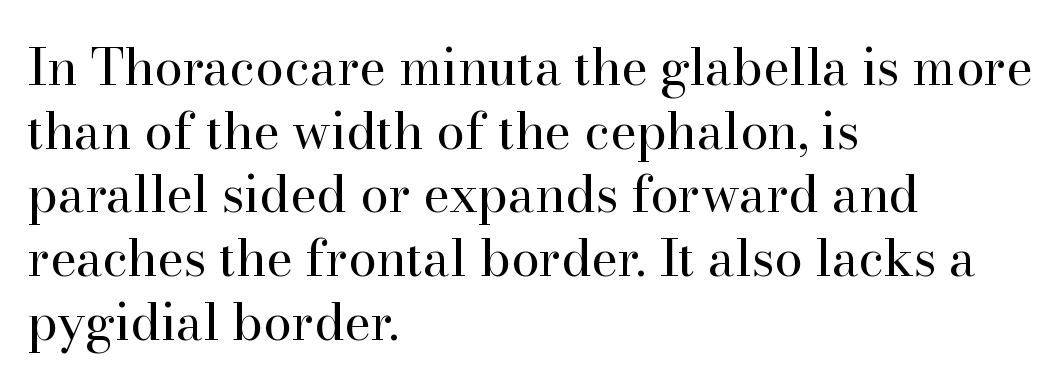
This sample uses a serif face. Students, note that the glyphs here touch the page at normal intervals. The baseline area is clear. The rendering anchors every line to the left-hand side. The passage shown stacks its lines at a standard gap.
